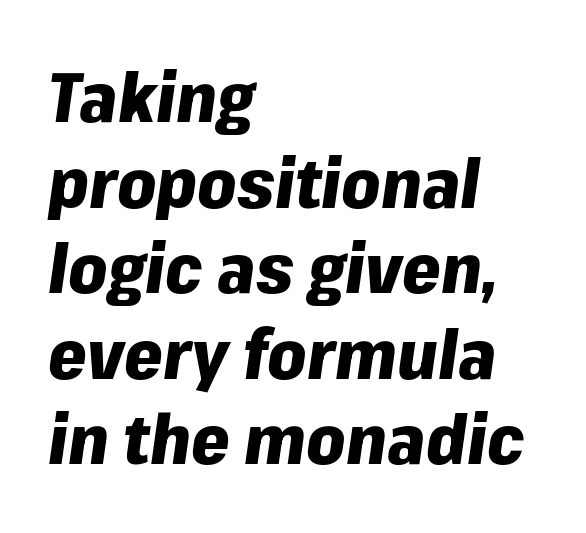
Tracking here is standard; glyphs follow each other at the usual distance. These lines are rendered in a variable-pitch font. This is oblique type, the kind used for emphasis or titles. Bare-footed words on every line. The rendering anchors every line to the left-hand side.
